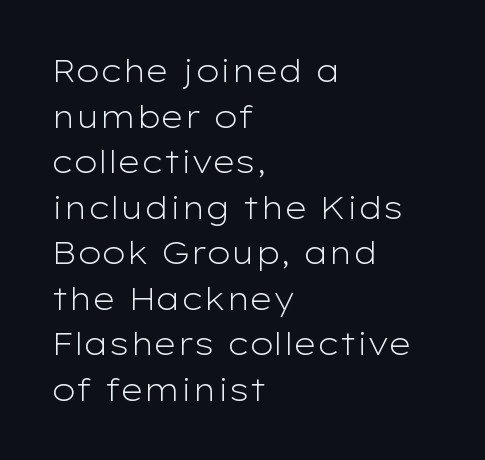
{"serif": "no", "italic": "no", "bold": "no", "weight": "light", "width": "wide", "stroke_contrast": "low", "x_height": "medium", "monospaced": "no", "underline": "no", "align": "left", "line_spacing": "normal", "line_spacing_ratio": 1.47, "letter_spacing": "normal", "letter_spacing_em": 0.0, "glyph_px": 31}
